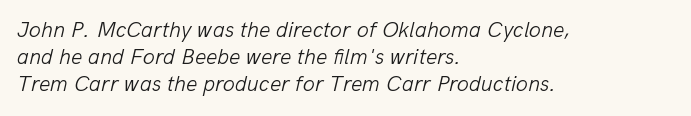
{"italic": "yes", "lean": "right", "slant_degrees": 13, "bold": "no", "underline": "no", "align": "left", "line_spacing_ratio": 1.23, "letter_spacing": "normal", "letter_spacing_em": 0.0, "glyph_px": 22}
